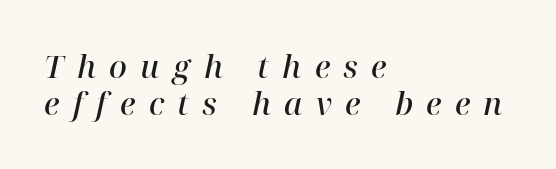
The image shows 31 px semibold serif type, italic (leaning right); set left-aligned, line spacing 1.18x, unusually wide letter spacing (+0.43 em), not underlined; high stroke contrast and a medium x-height.
